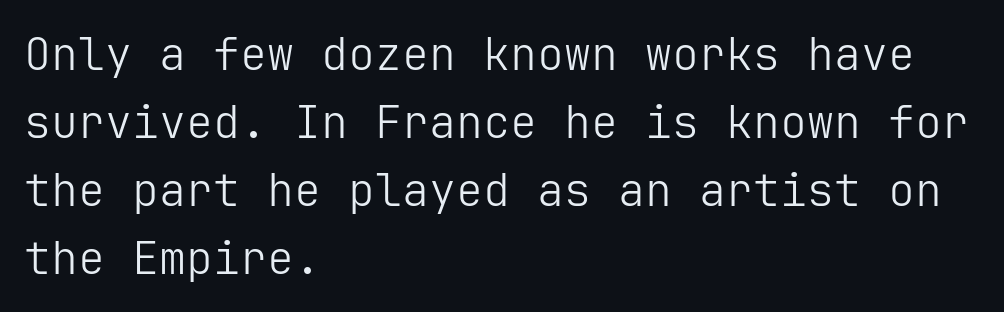
{"serif": "no", "italic": "no", "bold": "no", "weight": "light", "width": "normal", "stroke_contrast": "low", "x_height": "medium", "underline": "no", "align": "left", "line_spacing": "normal", "line_spacing_ratio": 1.51, "letter_spacing": "normal", "letter_spacing_em": 0.0, "glyph_px": 45}
